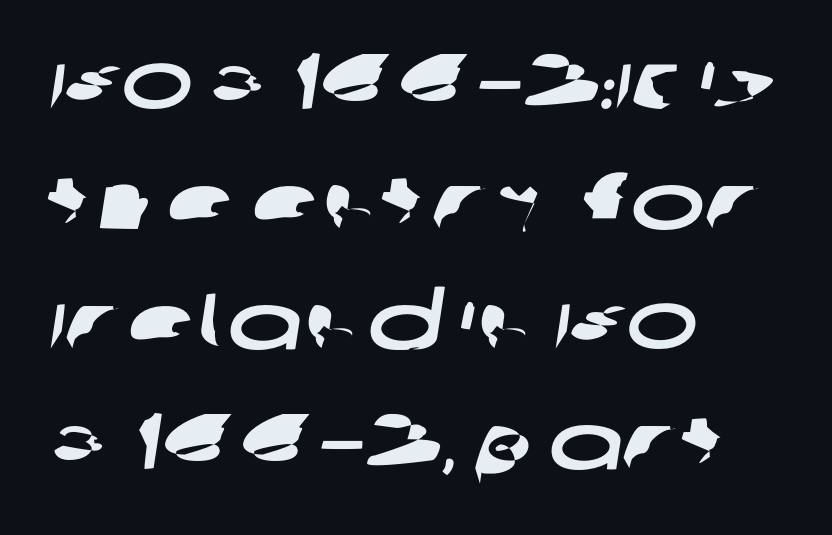
{"serif": "no", "width": "wide", "stroke_contrast": "low", "x_height": "large", "monospaced": "no", "underline": "no", "align": "left", "line_spacing": "normal", "line_spacing_ratio": 1.52, "letter_spacing": "normal", "letter_spacing_em": 0.0, "glyph_px": 79}
